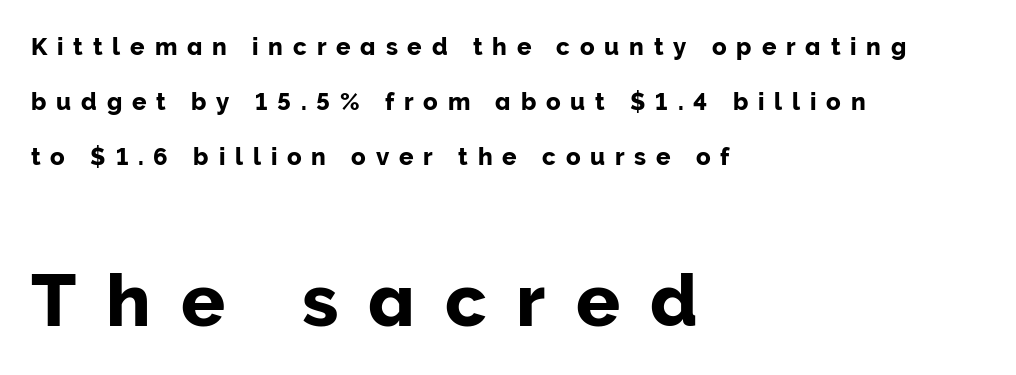
The image shows 73 px sans-serif type, upright; set left-aligned, loose line spacing (2.3x), unusually wide letter spacing (+0.41 em), not underlined; the second (bottom) block is 3.04x larger; low stroke contrast and a medium x-height.
